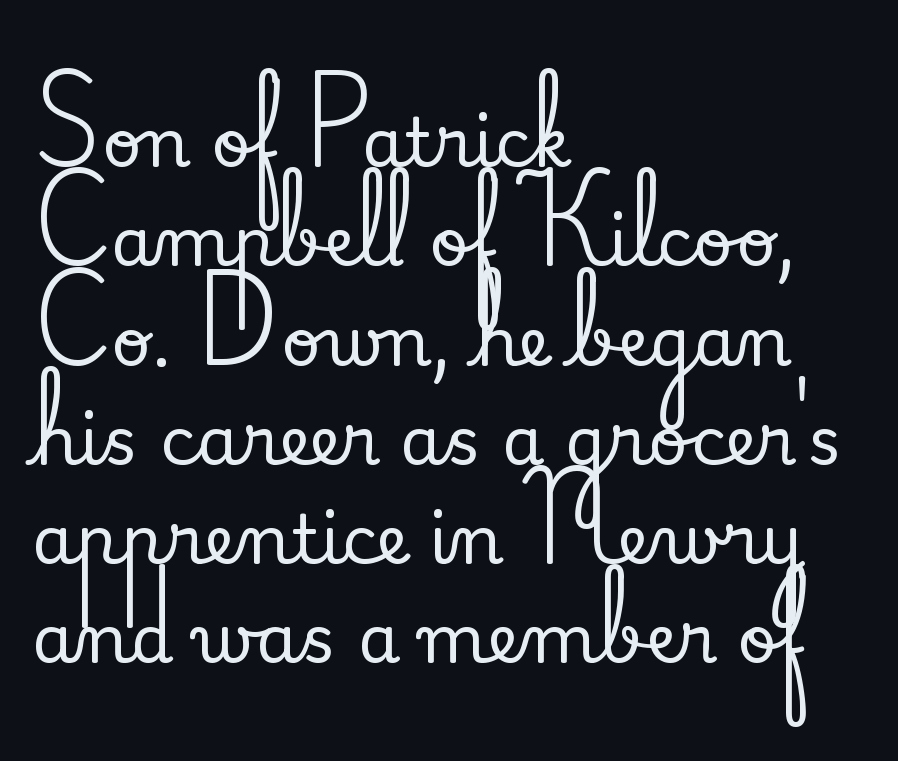
The image shows 68 px serif type, upright; set left-aligned, normal line spacing (1.46x), normal letter spacing, not underlined; medium stroke contrast and a small x-height.
